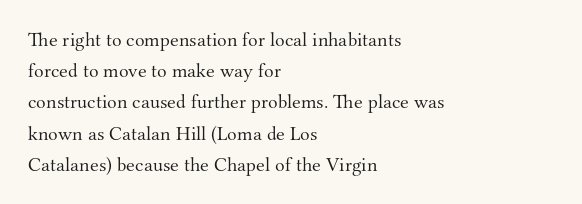
Between one letter and the next there's only the usual sliver of space. Letters rest on an invisible, unmarked baseline. Does the copy run flush right? No — it runs flush left. Nothing heavy about these letters — not bold at all.
